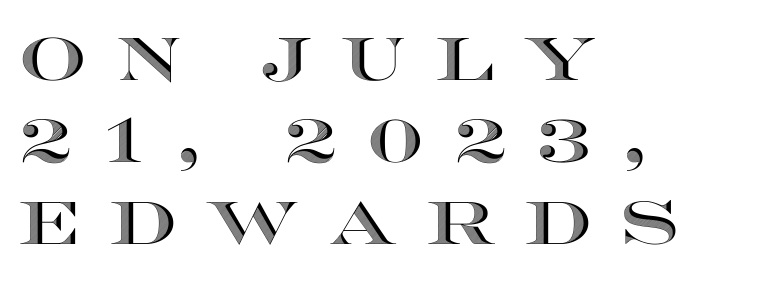
The image shows 60 px wide type, upright; set left-aligned, normal line spacing (1.37x), unusually wide letter spacing (+0.47 em), not underlined; a large x-height.
